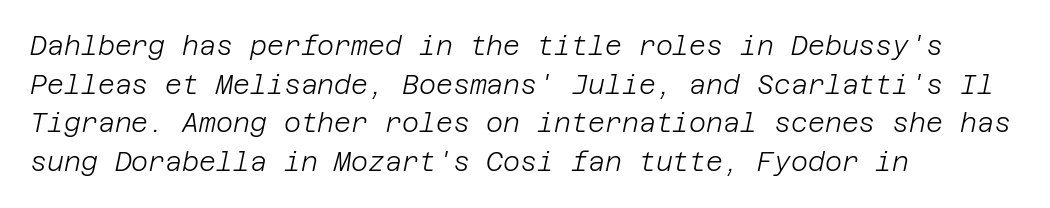
Q: Is the text bold? A: No.
Q: Is the text italic (slanted)? A: Yes, it leans right by about 12 degrees.
Q: Is the text underlined? A: No.
Q: How is the paragraph aligned? A: Left-aligned.
Q: Is the spacing between letters normal or unusually wide? A: Normal.
Q: Is the spacing between lines tight, normal or loose? A: Normal.
